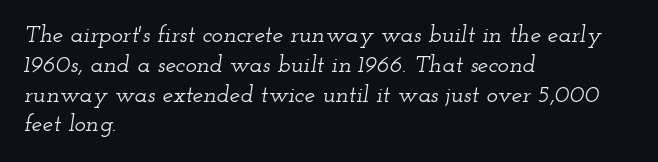
{"italic": "yes", "lean": "right", "slant_degrees": 12, "underline": "no", "align": "left", "line_spacing_ratio": 1.24, "letter_spacing": "normal", "letter_spacing_em": 0.0, "glyph_px": 24}
